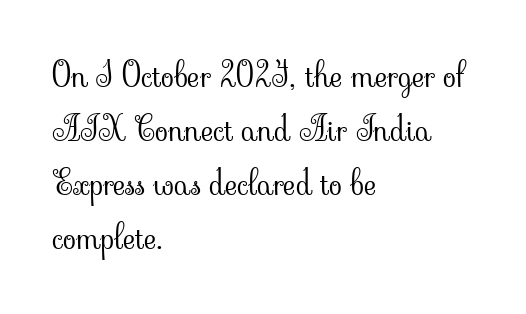
{"serif": "yes", "italic": "no", "bold": "no", "weight": "light", "width": "normal", "stroke_contrast": "low", "x_height": "small", "monospaced": "no", "underline": "no", "align": "left", "line_spacing": "normal", "line_spacing_ratio": 1.59, "letter_spacing": "normal", "letter_spacing_em": 0.0, "glyph_px": 34}
